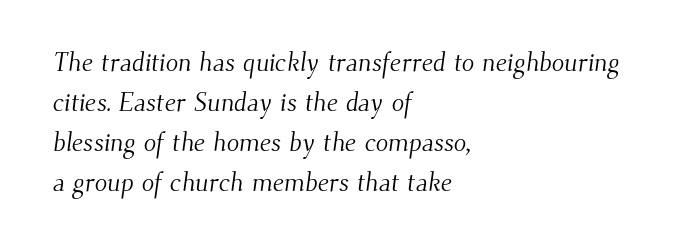
Q: Is the text bold? A: No.
Q: Is the text underlined? A: No.
Q: How is the paragraph aligned? A: Left-aligned.
Q: Is the spacing between letters normal or unusually wide? A: Normal.
Q: Is the spacing between lines tight, normal or loose? A: Normal.
